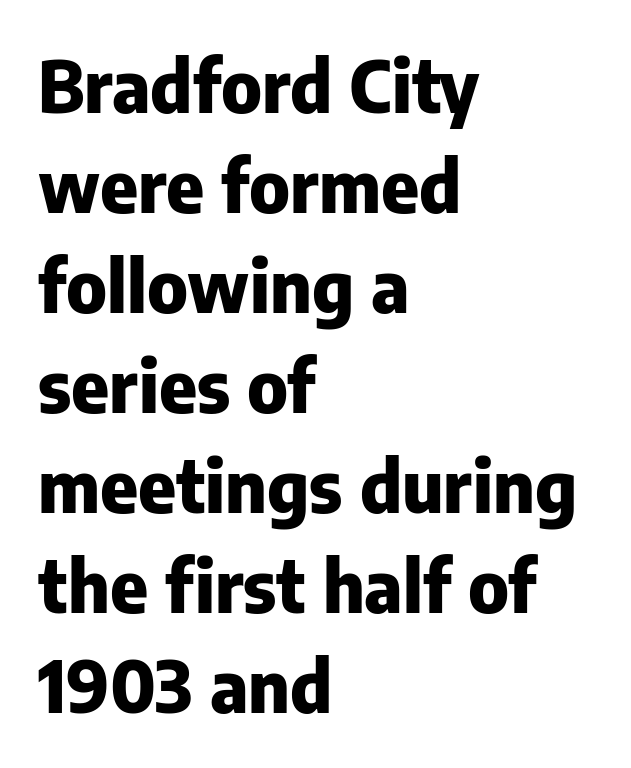
{"serif": "no", "italic": "no", "bold": "yes", "weight": "heavy", "width": "normal", "stroke_contrast": "low", "x_height": "medium", "monospaced": "no", "underline": "no", "align": "left", "line_spacing": "normal", "line_spacing_ratio": 1.39, "letter_spacing": "normal", "letter_spacing_em": 0.0, "glyph_px": 72}
